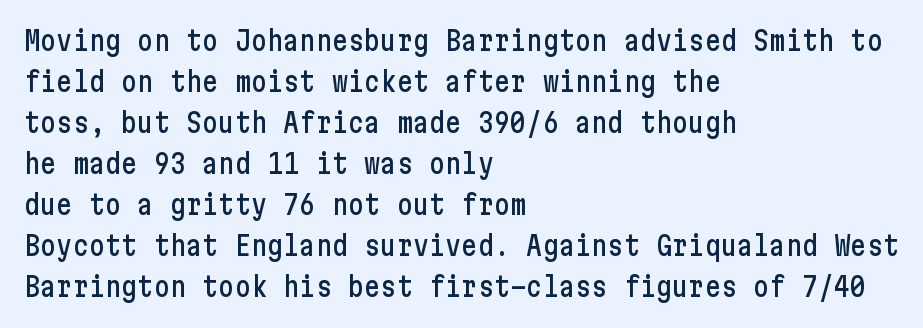
The image shows 27 px text type, upright; set left-aligned, normal line spacing (1.52x), normal letter spacing, not underlined.
